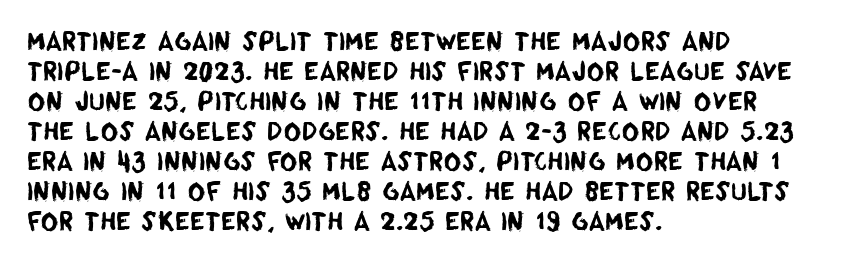
Regular leading. Leftover space on each line is placed entirely after the last word. The strip under each line holds only bare page. How are the letters spaced? Ordinarily, with no added tracking.
